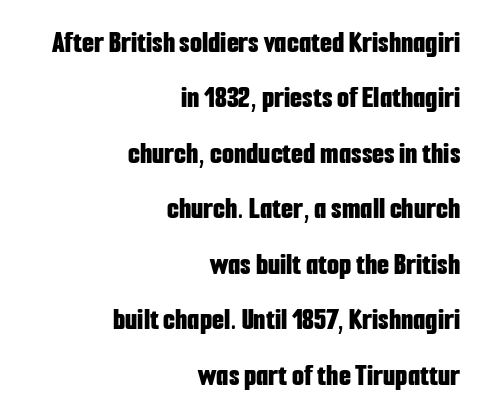
{"serif": "no", "italic": "no", "bold": "yes", "weight": "bold", "width": "condensed", "stroke_contrast": "low", "x_height": "medium", "monospaced": "no", "underline": "no", "align": "right", "line_spacing_ratio": 1.79, "letter_spacing": "normal", "letter_spacing_em": 0.0, "glyph_px": 31}
